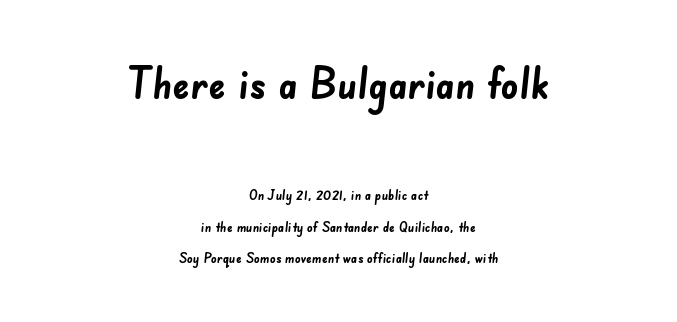
{"serif": "no", "bold": "yes", "weight": "semibold", "width": "normal", "stroke_contrast": "low", "x_height": "small", "monospaced": "no", "underline": "no", "align": "center", "line_spacing": "loose", "line_spacing_ratio": 2.23, "letter_spacing": "normal", "letter_spacing_em": 0.0, "larger_block": "first", "size_ratio": 3.07, "glyph_px": 43}
